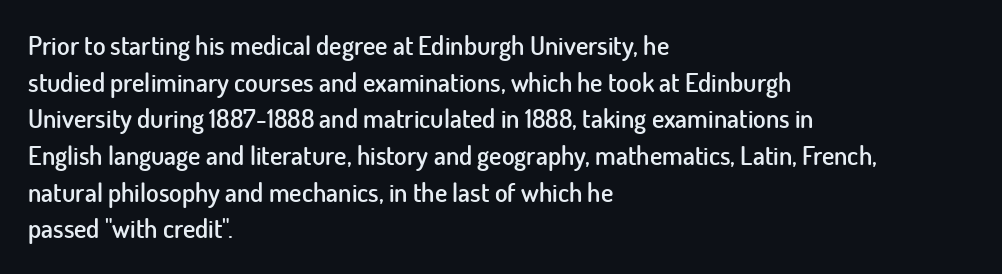
The image shows 26 px text type, upright; set left-aligned, normal line spacing (1.41x), normal letter spacing, not underlined.
